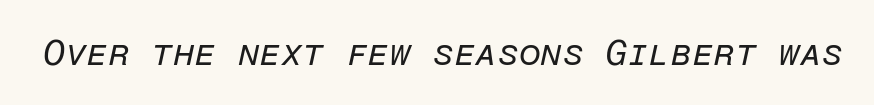
The image shows 35 px regular-weight type, italic (leaning right), monospaced; set normal letter spacing, not underlined; low stroke contrast and a medium x-height.
